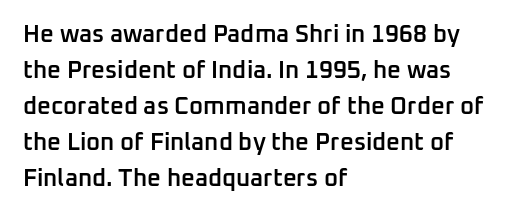
The image shows 24 px text type, upright; set left-aligned, normal line spacing (1.5x), normal letter spacing, not underlined.
